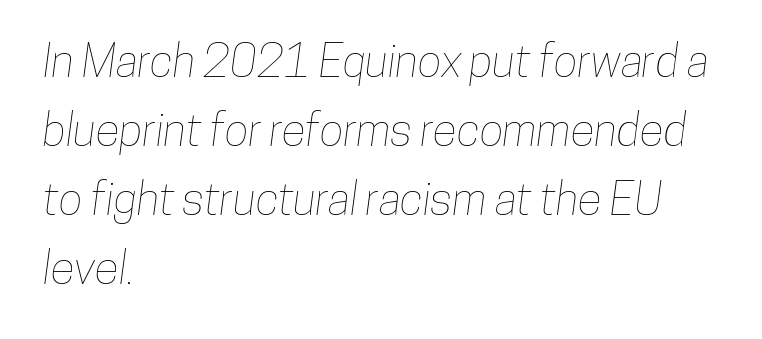
Is this a fixed-width face? No — the glyphs have proportional, varying widths. Just letters on the line, the space beneath them empty. The vertical gap from one line to the next is medium. Characters follow at the spacing the type designer built in. The passage is arranged the way most books set body copy — flush left.
